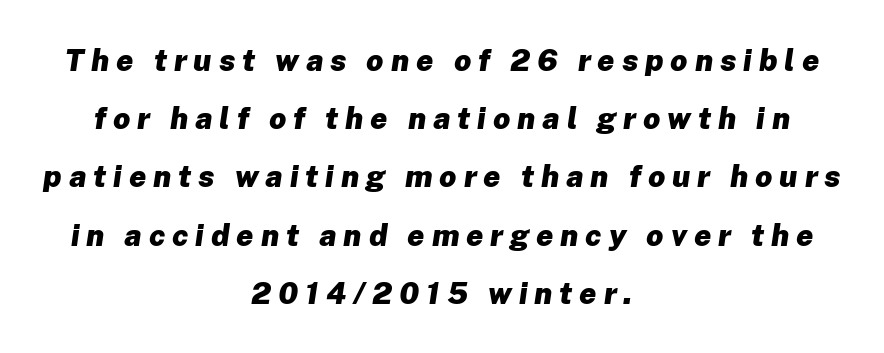
The image shows 30 px heavy type, italic (leaning right); set centered, loose line spacing (1.94x), unusually wide letter spacing (+0.23 em), not underlined; low stroke contrast and a medium x-height.
